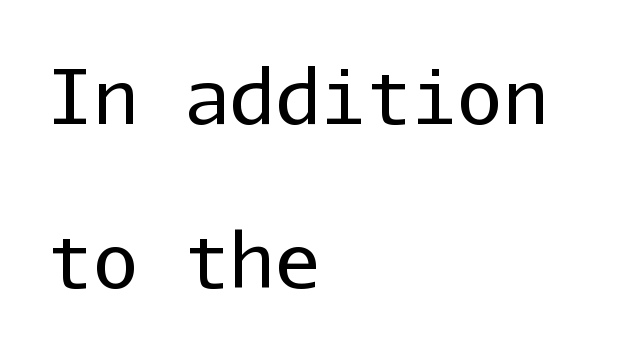
Check the space under the baseline: it is left empty. In CSS terms this would be text-align: left. Interline gaps are noticeably wide in this sample. Grotesque or geometric, the face here clearly has no serifs. Heaviness? Minimal to ordinary, like unemphasized prose. These lines are rendered in a fixed-pitch font.
